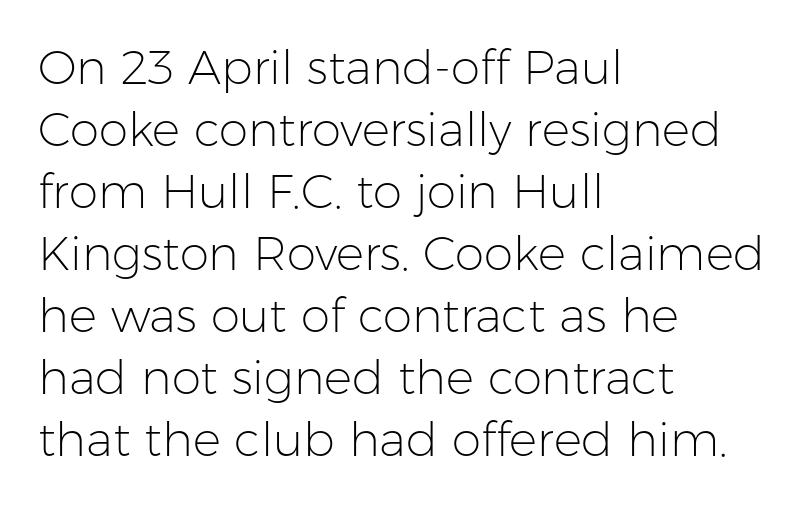
The rag falls on the right side of this text block. What stands out about the letter spacing? Nothing — it is the standard amount. This rendering features lettering with no underline. Does the lettering tilt? It doesn't — this is upright. One glance says typical: line gaps are just what's usual. Examine the stroke ends and you'll find no serifs.
